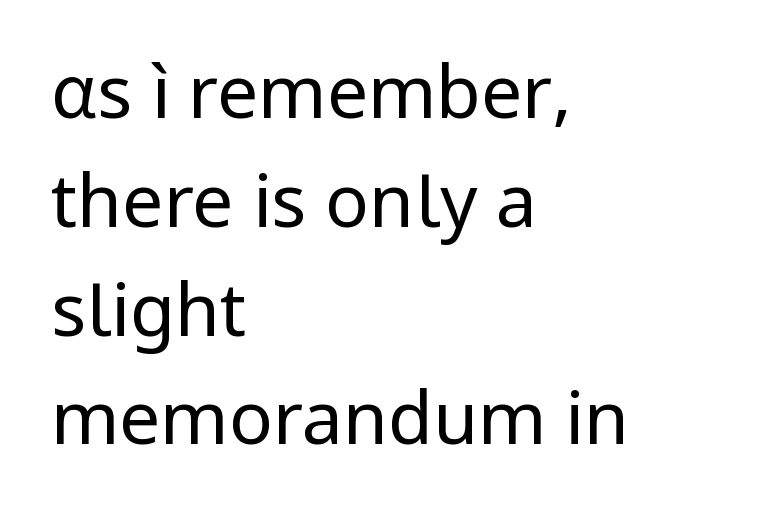
Baseline-to-baseline distance is the conventional proportion of letter height. Each letter keeps its own natural width here, so spacing adapts to shape. Do the letters lean? They stand straight. The font is comparable to plain body text, perhaps lighter. The text block is weighted toward the left margin, trailing off unevenly rightward. Each letter's strokes conclude bluntly, with no projecting serifs.
